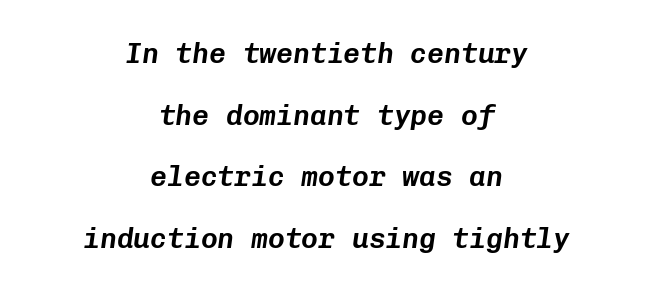
The glyphs look as if they've been sheared to an angle. There is no visible air inserted between adjacent glyphs. Here the designer chose a console-style face with uniform glyph widths. Only glyphs here, with clear space below each row.
